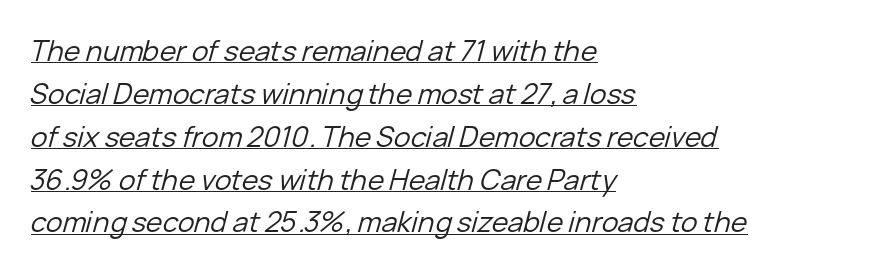
The image shows 28 px regular-weight type, italic (leaning right); set left-aligned, normal line spacing (1.53x), normal letter spacing, underlined; low stroke contrast and a medium x-height.
